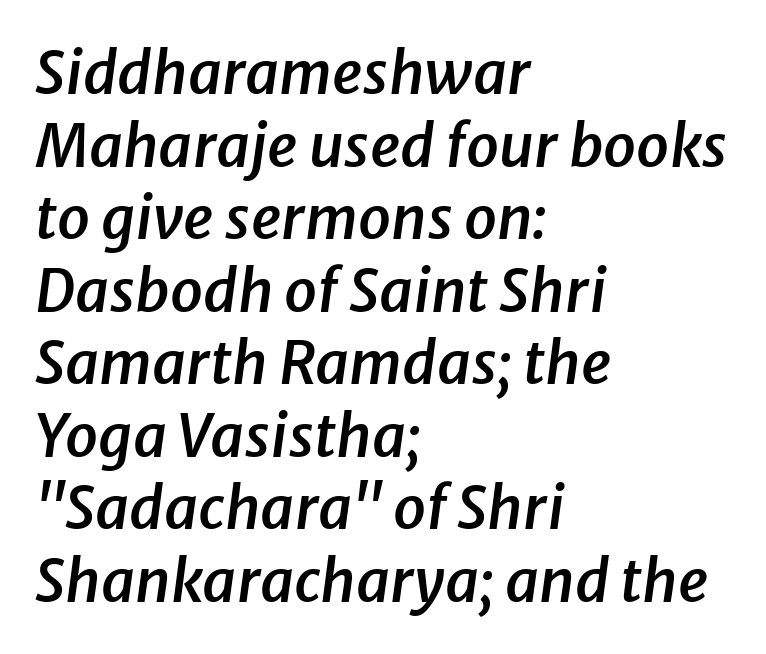
{"italic": "yes", "lean": "right", "slant_degrees": 8, "bold": "semi", "weight": "semibold", "width": "normal", "stroke_contrast": "low", "x_height": "medium", "monospaced": "no", "underline": "no", "align": "left", "line_spacing_ratio": 1.23, "letter_spacing": "normal", "letter_spacing_em": 0.0, "glyph_px": 59}
